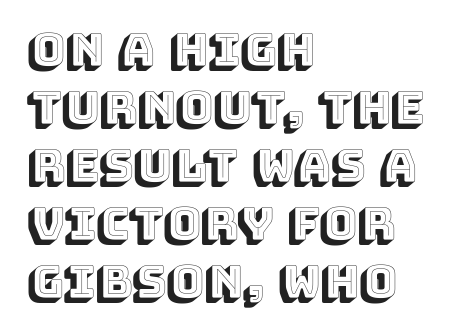
Q: Is the text italic (slanted)? A: No, it is upright.
Q: Is the text underlined? A: No.
Q: How is the paragraph aligned? A: Left-aligned.
Q: Is the spacing between letters normal or unusually wide? A: Normal.
Q: Is the spacing between lines tight, normal or loose? A: Normal.
Q: Width (condensed, normal, or wide)? A: Normal.
Q: x-height? A: Large.
Q: Monospaced? A: No.
